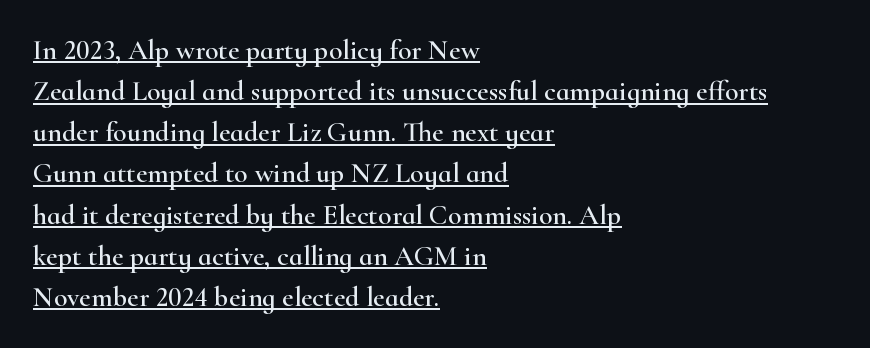
{"serif": "yes", "italic": "no", "width": "wide", "stroke_contrast": "high", "x_height": "small", "monospaced": "no", "underline": "yes", "align": "left", "line_spacing": "normal", "line_spacing_ratio": 1.47, "letter_spacing": "normal", "letter_spacing_em": 0.0, "glyph_px": 28}
